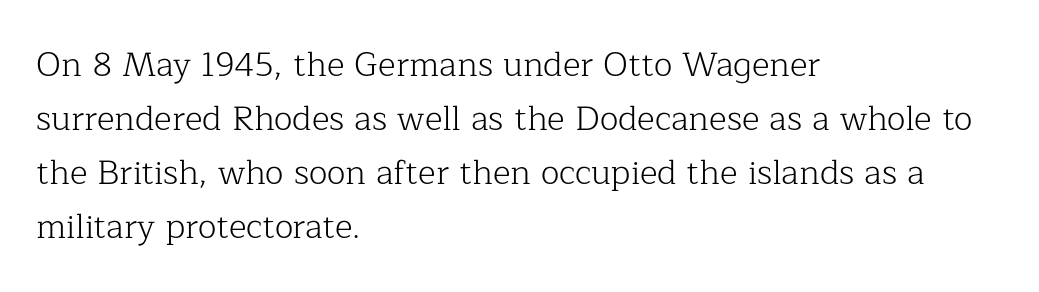
Q: Is the text bold? A: No.
Q: Is the text italic (slanted)? A: No, it is upright.
Q: Is the typeface a serif or a sans-serif typeface? A: Serif.
Q: Is the text underlined? A: No.
Q: How is the paragraph aligned? A: Left-aligned.
Q: Is the spacing between letters normal or unusually wide? A: Normal.
Q: Is the spacing between lines tight, normal or loose? A: Normal.
Q: Width (condensed, normal, or wide)? A: Normal.
Q: Stroke contrast? A: Low.
Q: x-height? A: Medium.
Q: Monospaced? A: No.
